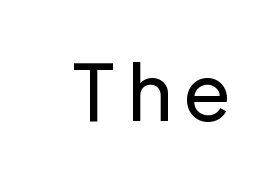
{"serif": "no", "italic": "no", "bold": "no", "weight": "regular", "width": "normal", "stroke_contrast": "low", "x_height": "medium", "monospaced": "no", "underline": "no", "glyph_px": 77}
